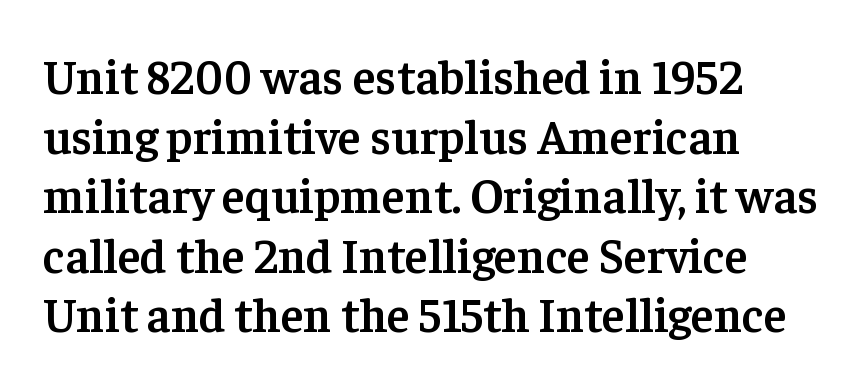
The image shows 48 px semibold serif type, upright; set left-aligned, line spacing 1.24x, normal letter spacing, not underlined; low stroke contrast and a medium x-height.
